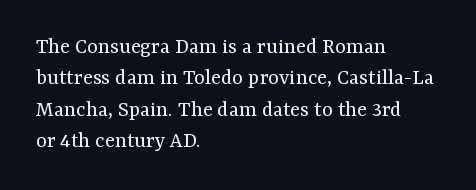
One glance says typical: line gaps are just what's usual. What stands out about the letter spacing? Nothing — it is the standard amount. This reads as an unemphasized weight, regular at the heaviest. The text block is weighted toward the left margin, trailing off unevenly rightward. Descender tails drop into unmarked territory. The specimen reads as upright at a glance.
